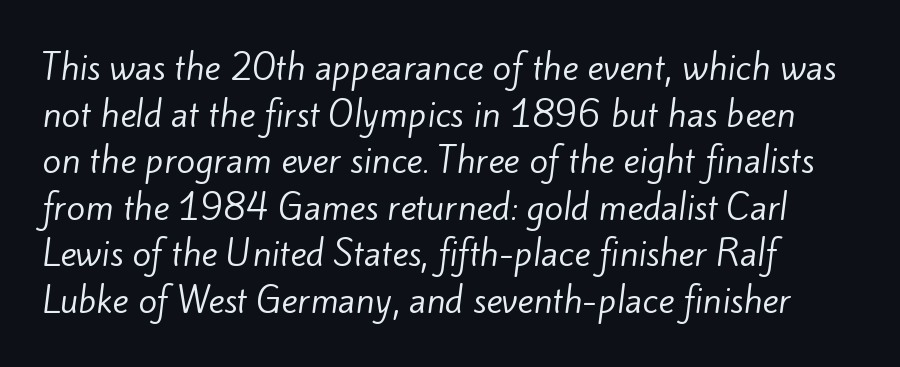
Q: Is the text bold? A: No.
Q: Is the typeface a serif or a sans-serif typeface? A: Sans-serif.
Q: Is the text underlined? A: No.
Q: Is the spacing between letters normal or unusually wide? A: Normal.
Q: Is the spacing between lines tight, normal or loose? A: Normal.
Q: Width (condensed, normal, or wide)? A: Normal.
Q: Stroke contrast? A: Low.
Q: x-height? A: Small.
Q: Monospaced? A: No.
